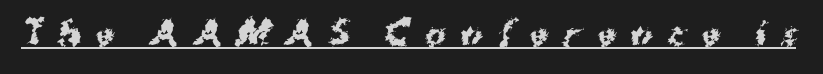
Q: Is the text bold? A: Yes.
Q: Is the typeface a serif or a sans-serif typeface? A: Sans-serif.
Q: Is the text underlined? A: Yes.
Q: Is the spacing between letters normal or unusually wide? A: Unusually wide.
Q: Width (condensed, normal, or wide)? A: Normal.
Q: Stroke contrast? A: Medium.
Q: x-height? A: Medium.
Q: Monospaced? A: No.
